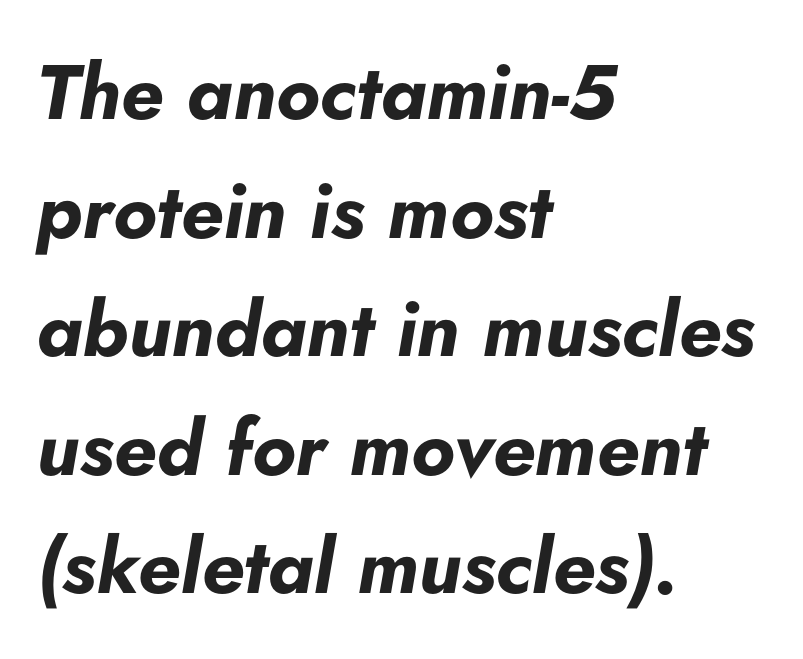
The letters sit at their default tracking, neither squeezed nor spread. Look at the stroke-to-counter ratio: heavy, a bold. Interline gaps are of average width in this sample. Is this a fixed-width face? No — the glyphs have proportional, varying widths.
